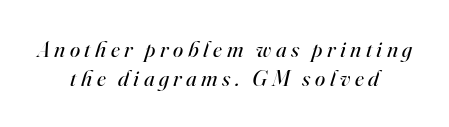
{"italic": "yes", "lean": "right", "slant_degrees": 16, "bold": "no", "underline": "no", "align": "center", "line_spacing": "normal", "line_spacing_ratio": 1.28, "letter_spacing": "wide", "letter_spacing_em": 0.2, "glyph_px": 23}
